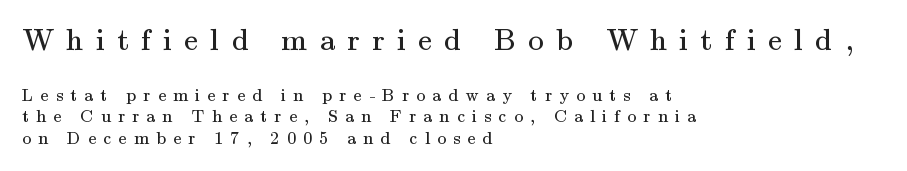
The image shows 31 px regular-weight serif type, upright; set left-aligned, line spacing 1.19x, unusually wide letter spacing (+0.4 em), not underlined; the first (top) block is 1.72x larger; medium stroke contrast and a small x-height.
